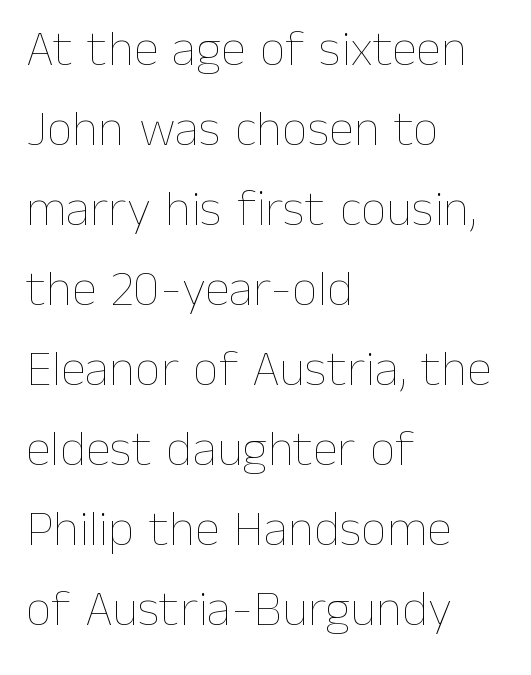
{"italic": "no", "bold": "no", "weight": "thin", "width": "normal", "stroke_contrast": "low", "x_height": "medium", "monospaced": "no", "underline": "no", "align": "left", "line_spacing": "normal", "line_spacing_ratio": 1.57, "letter_spacing": "normal", "letter_spacing_em": 0.0, "glyph_px": 51}
